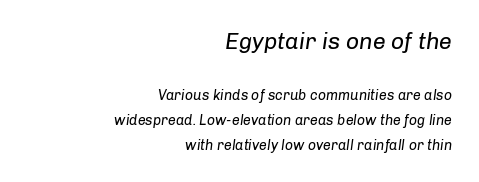
Line endings align vertically; line beginnings do not. In terms of posture, this sample is oblique. If you squint, the top block still reads clearly — it's the larger of the two. Any mark beneath the type? The region is blank.
